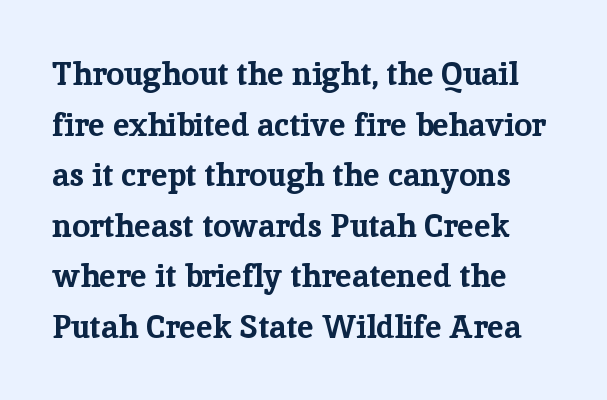
{"serif": "yes", "italic": "no", "bold": "yes", "weight": "bold", "width": "normal", "stroke_contrast": "low", "x_height": "medium", "monospaced": "no", "underline": "no", "line_spacing": "normal", "line_spacing_ratio": 1.58, "letter_spacing": "normal", "letter_spacing_em": 0.0, "glyph_px": 32}
